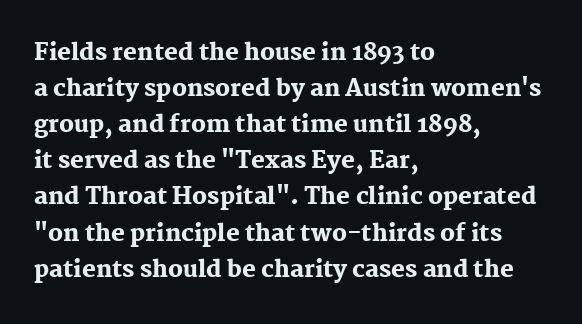
Q: Is the text bold? A: Yes.
Q: Is the text italic (slanted)? A: No, it is upright.
Q: Is the text underlined? A: No.
Q: How is the paragraph aligned? A: Left-aligned.
Q: Is the spacing between letters normal or unusually wide? A: Normal.
Q: Is the spacing between lines tight, normal or loose? A: Normal.
